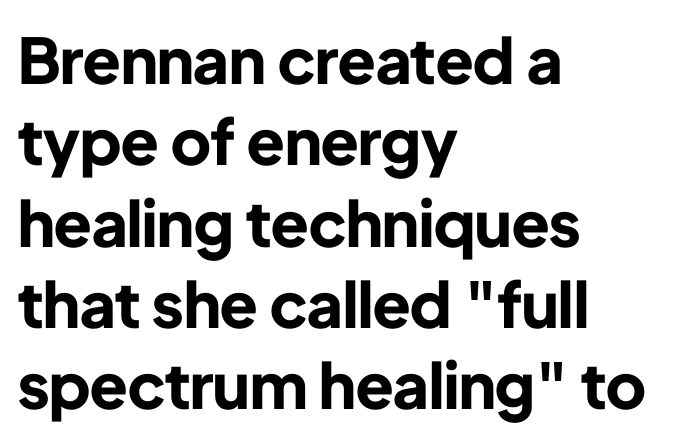
Q: Is the text bold? A: Yes.
Q: Is the text italic (slanted)? A: No, it is upright.
Q: Is the typeface a serif or a sans-serif typeface? A: Sans-serif.
Q: Is the text underlined? A: No.
Q: How is the paragraph aligned? A: Left-aligned.
Q: Is the spacing between letters normal or unusually wide? A: Normal.
Q: Is the spacing between lines tight, normal or loose? A: Normal.
Q: Width (condensed, normal, or wide)? A: Normal.
Q: Stroke contrast? A: Low.
Q: x-height? A: Medium.
Q: Monospaced? A: No.
